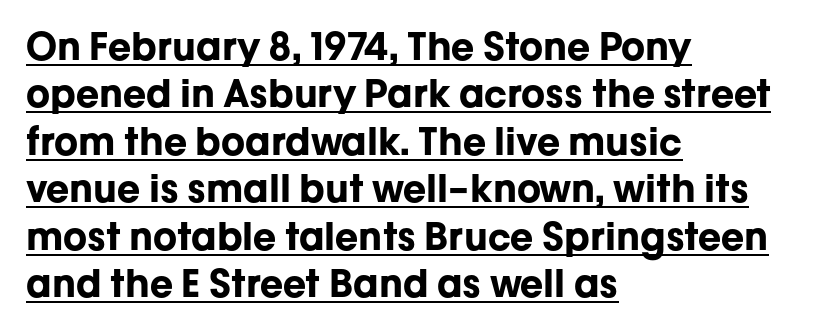
The image shows 38 px bold sans-serif type, upright; set left-aligned, normal line spacing (1.25x), normal letter spacing, underlined; low stroke contrast and a medium x-height.
